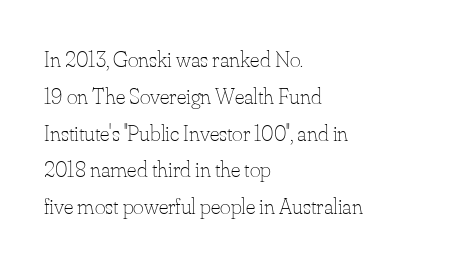
Q: Is the text bold? A: No.
Q: Is the text italic (slanted)? A: No, it is upright.
Q: Is the text underlined? A: No.
Q: How is the paragraph aligned? A: Left-aligned.
Q: Is the spacing between letters normal or unusually wide? A: Normal.
Q: Is the spacing between lines tight, normal or loose? A: Normal.
